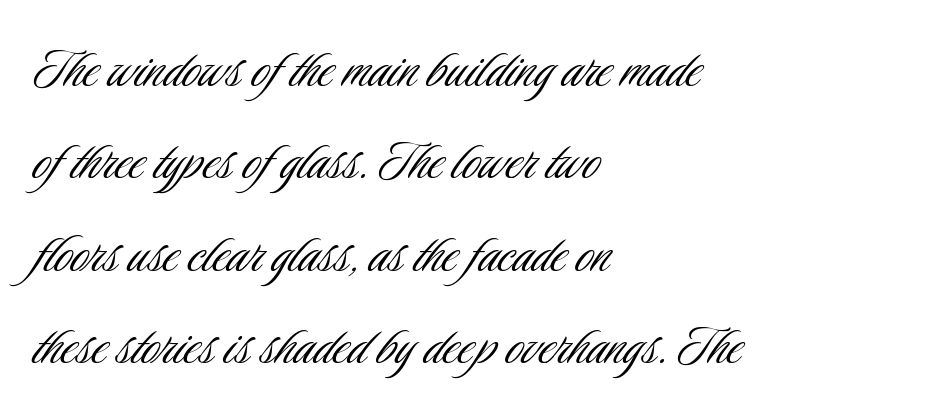
Q: Is the text bold? A: No.
Q: Is the text italic (slanted)? A: Yes.
Q: Is the typeface a serif or a sans-serif typeface? A: Sans-serif.
Q: Is the text underlined? A: No.
Q: How is the paragraph aligned? A: Left-aligned.
Q: Is the spacing between letters normal or unusually wide? A: Normal.
Q: Is the spacing between lines tight, normal or loose? A: Normal.
Q: Width (condensed, normal, or wide)? A: Condensed.
Q: Stroke contrast? A: Low.
Q: x-height? A: Small.
Q: Monospaced? A: No.
